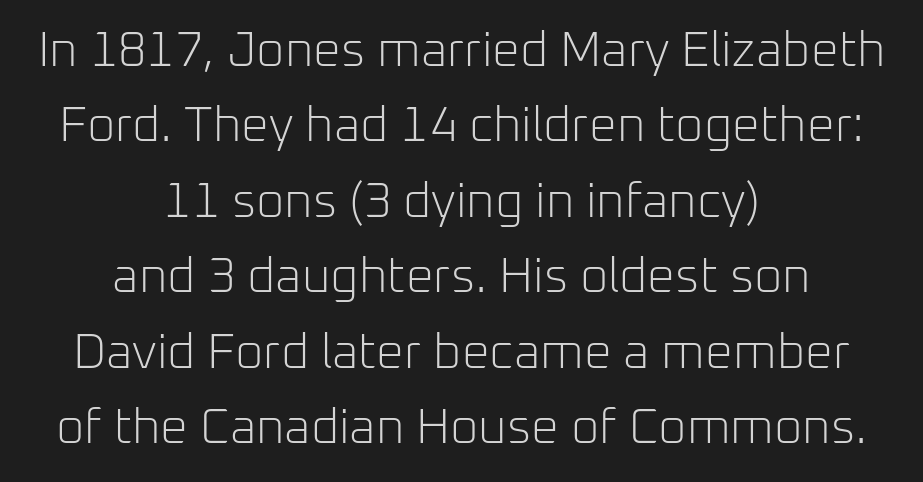
Note the varied advance widths — an 'i' is clearly narrower than an 'm'. Each new line begins a customary step beneath the previous one. The characters are drawn with everyday or finer stroke widths. The type is set solid horizontally, with unmodified tracking.
